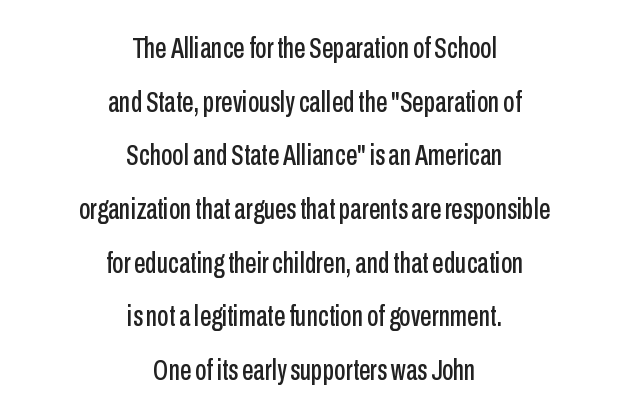
The area under the type is left untouched. This sample is center-justified, so both line endings float freely. Think of a printed novel: that variable character pitch is what you see here. The tracking reads as untouched default to a designer's eye. Check where the strokes stop: nothing finishes them off — pure sans.
